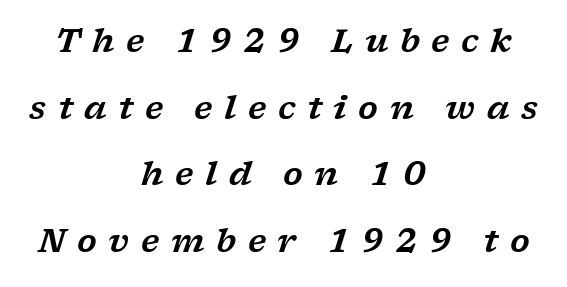
Q: Is the text italic (slanted)? A: Yes, it leans right by about 17 degrees.
Q: Is the typeface a serif or a sans-serif typeface? A: Serif.
Q: Is the text underlined? A: No.
Q: How is the paragraph aligned? A: Centered.
Q: Is the spacing between letters normal or unusually wide? A: Unusually wide.
Q: Is the spacing between lines tight, normal or loose? A: Loose.
Q: Width (condensed, normal, or wide)? A: Wide.
Q: Stroke contrast? A: Low.
Q: x-height? A: Medium.
Q: Monospaced? A: No.
